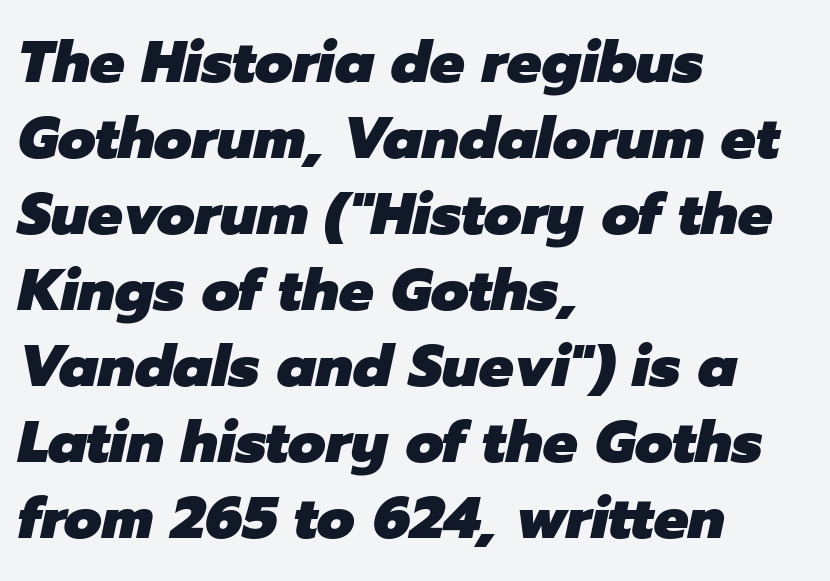
{"italic": "yes", "lean": "right", "slant_degrees": 12, "bold": "yes", "weight": "heavy", "width": "normal", "stroke_contrast": "low", "x_height": "medium", "monospaced": "no", "underline": "no", "align": "left", "line_spacing": "normal", "line_spacing_ratio": 1.31, "letter_spacing": "normal", "letter_spacing_em": 0.0, "glyph_px": 58}
